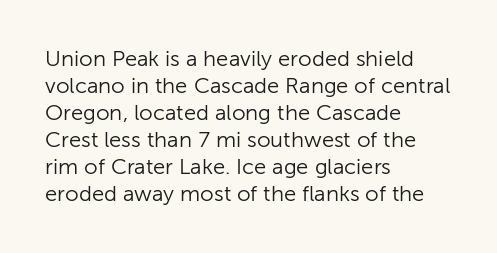
Q: Is the text bold? A: No.
Q: Is the text italic (slanted)? A: No, it is upright.
Q: Is the text underlined? A: No.
Q: How is the paragraph aligned? A: Left-aligned.
Q: Is the spacing between letters normal or unusually wide? A: Normal.
